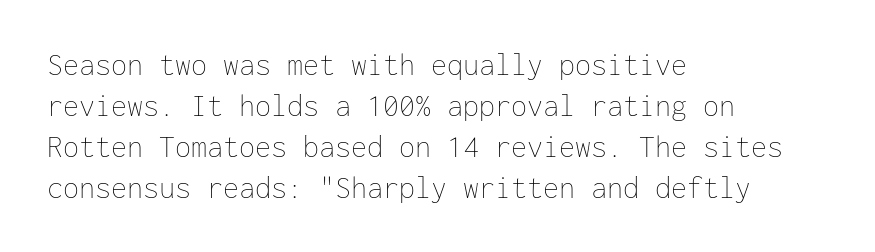
Q: Is the text bold? A: No.
Q: Is the text italic (slanted)? A: No, it is upright.
Q: Is the text underlined? A: No.
Q: How is the paragraph aligned? A: Left-aligned.
Q: Is the spacing between letters normal or unusually wide? A: Normal.
Q: Is the spacing between lines tight, normal or loose? A: Normal.
Q: Width (condensed, normal, or wide)? A: Normal.
Q: Stroke contrast? A: Low.
Q: x-height? A: Medium.
Q: Monospaced? A: Yes.
